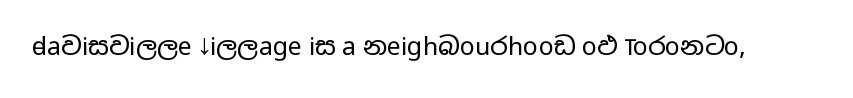
Q: Is the text bold? A: No.
Q: Is the text italic (slanted)? A: No, it is upright.
Q: Is the text underlined? A: No.
Q: Is the spacing between letters normal or unusually wide? A: Normal.
